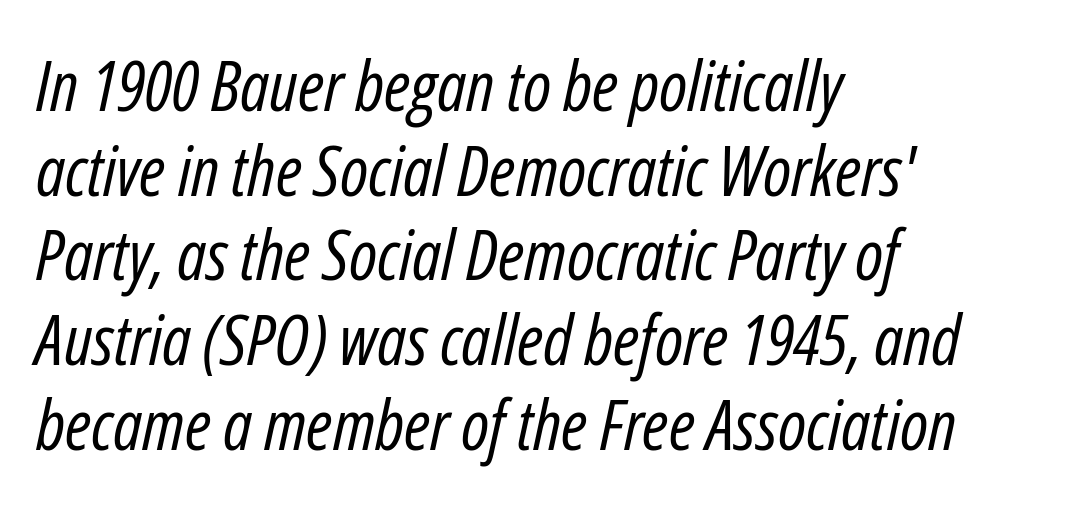
Tall strokes in this sample are angled rather than plumb. Does the copy run flush right? No — it runs flush left. Proportional: the letters do not fall into vertical columns. A light-to-regular cut is what we see here. Letters rest on an invisible, unmarked baseline.
